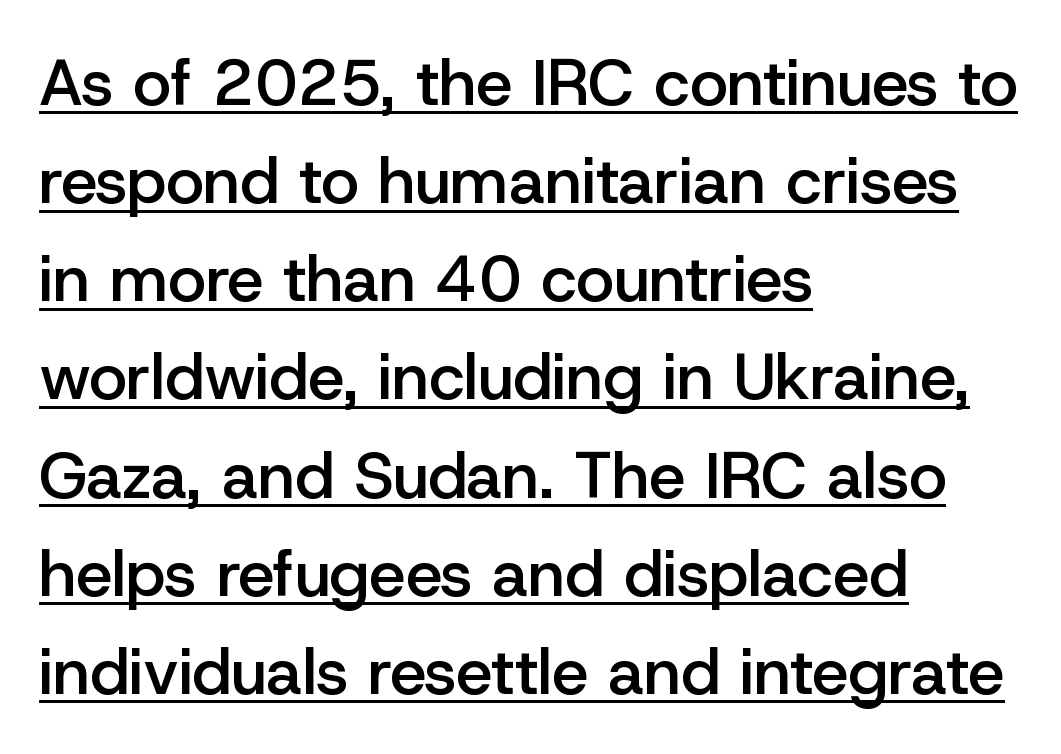
Q: Is the text bold? A: Semi-bold.
Q: Is the text italic (slanted)? A: No, it is upright.
Q: Is the typeface a serif or a sans-serif typeface? A: Sans-serif.
Q: Is the text underlined? A: Yes.
Q: How is the paragraph aligned? A: Left-aligned.
Q: Is the spacing between letters normal or unusually wide? A: Normal.
Q: Is the spacing between lines tight, normal or loose? A: Normal.
Q: Width (condensed, normal, or wide)? A: Normal.
Q: Stroke contrast? A: Low.
Q: x-height? A: Medium.
Q: Monospaced? A: No.
